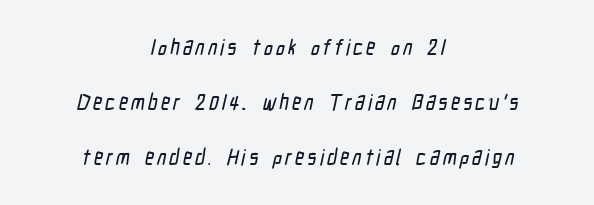
Q: Is the text underlined? A: No.
Q: How is the paragraph aligned? A: Centered.
Q: Is the spacing between lines tight, normal or loose? A: Loose.
